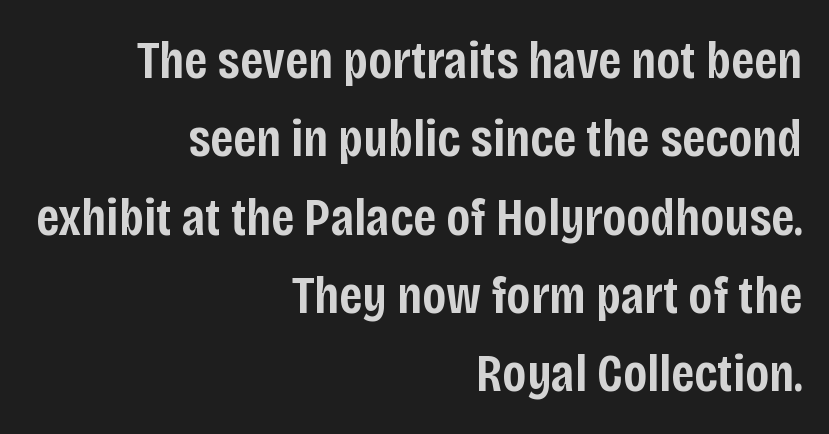
Q: Is the text bold? A: Semi-bold.
Q: Is the text italic (slanted)? A: No, it is upright.
Q: Is the typeface a serif or a sans-serif typeface? A: Sans-serif.
Q: Is the text underlined? A: No.
Q: How is the paragraph aligned? A: Right-aligned.
Q: Is the spacing between letters normal or unusually wide? A: Normal.
Q: Is the spacing between lines tight, normal or loose? A: Normal.
Q: Width (condensed, normal, or wide)? A: Condensed.
Q: Stroke contrast? A: Low.
Q: x-height? A: Large.
Q: Monospaced? A: No.
